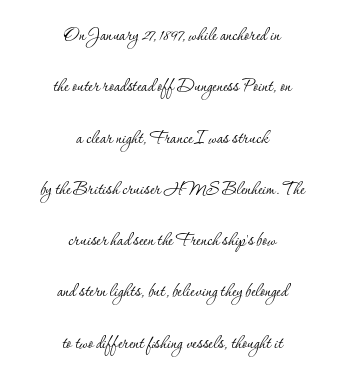
{"bold": "no", "underline": "no", "align": "center", "line_spacing": "loose", "line_spacing_ratio": 2.33, "letter_spacing": "normal", "letter_spacing_em": 0.0, "glyph_px": 22}
